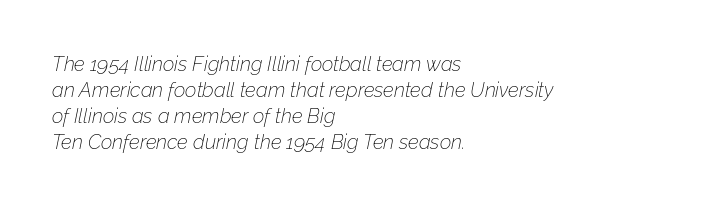
{"italic": "yes", "lean": "right", "slant_degrees": 12, "bold": "no", "underline": "no", "align": "left", "line_spacing": "normal", "line_spacing_ratio": 1.3, "letter_spacing": "normal", "letter_spacing_em": 0.0, "glyph_px": 20}
